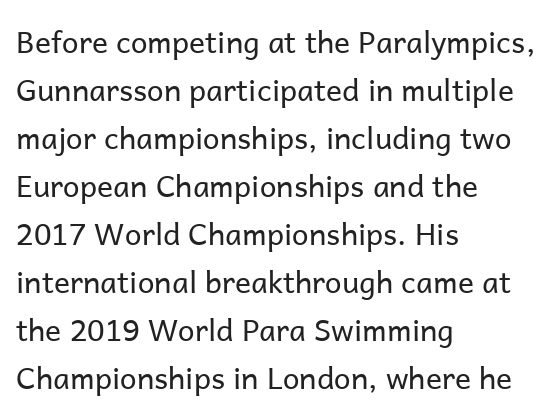
Q: Is the text bold? A: No.
Q: Is the text italic (slanted)? A: No, it is upright.
Q: Is the typeface a serif or a sans-serif typeface? A: Sans-serif.
Q: Is the text underlined? A: No.
Q: How is the paragraph aligned? A: Left-aligned.
Q: Is the spacing between letters normal or unusually wide? A: Normal.
Q: Is the spacing between lines tight, normal or loose? A: Normal.
Q: Width (condensed, normal, or wide)? A: Normal.
Q: Stroke contrast? A: Low.
Q: x-height? A: Medium.
Q: Monospaced? A: No.
